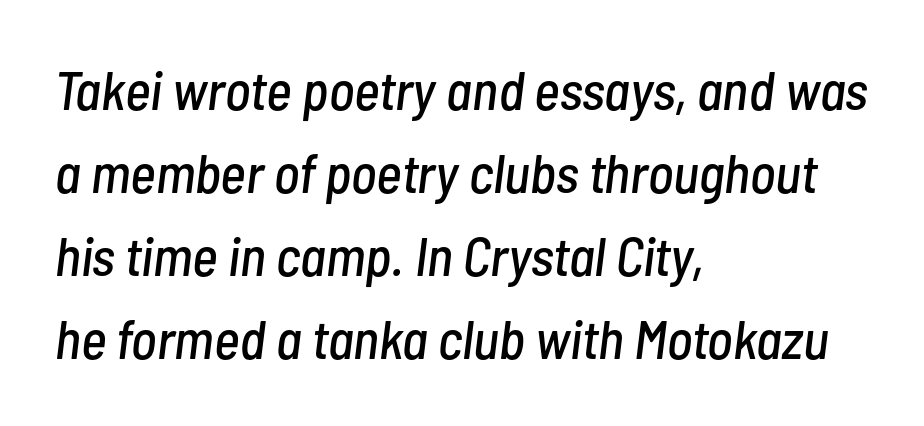
{"italic": "yes", "lean": "right", "slant_degrees": 7, "width": "condensed", "stroke_contrast": "low", "x_height": "medium", "monospaced": "no", "underline": "no", "align": "left", "line_spacing": "normal", "line_spacing_ratio": 1.51, "letter_spacing": "normal", "letter_spacing_em": 0.0, "glyph_px": 55}
